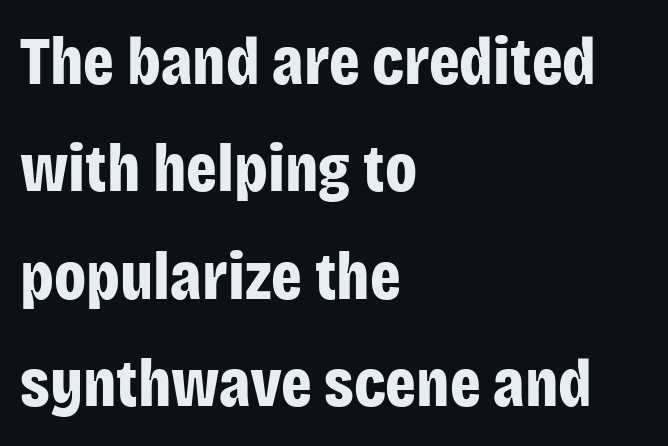
{"serif": "no", "italic": "no", "bold": "yes", "weight": "bold", "width": "condensed", "stroke_contrast": "low", "x_height": "large", "monospaced": "no", "underline": "no", "align": "left", "line_spacing": "normal", "line_spacing_ratio": 1.58, "letter_spacing": "normal", "letter_spacing_em": 0.0, "glyph_px": 68}
